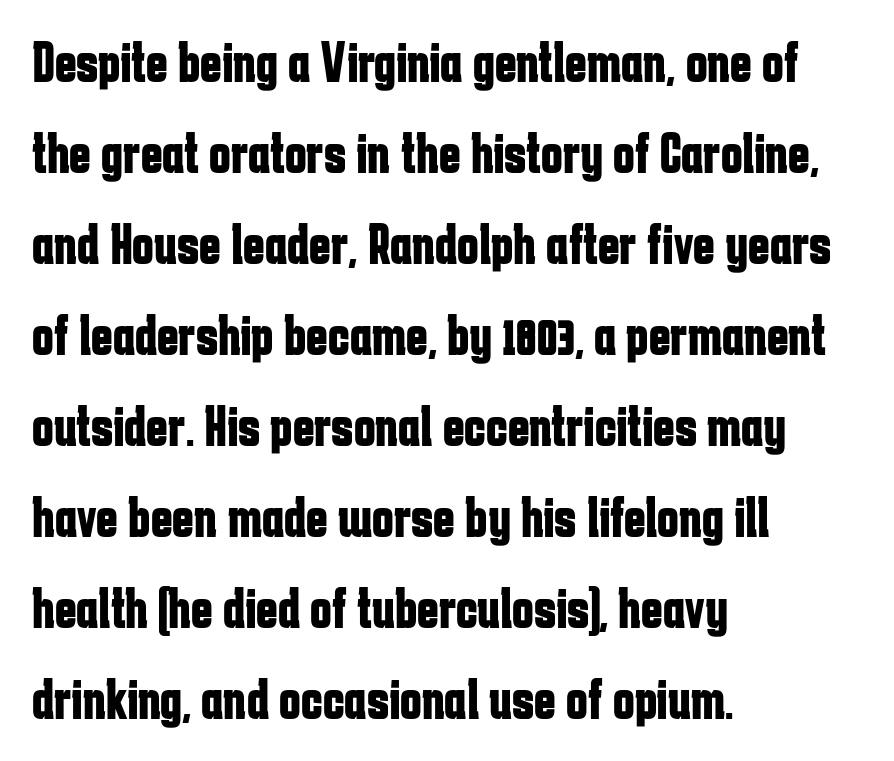
The typesetting leans heavy: a genuine bold. Posture: vertical. Does extra space separate the letters? No, they use regular spacing. No feet cap the strokes, marking this as sans-serif type. Does the leading feel generous? No, just average.
